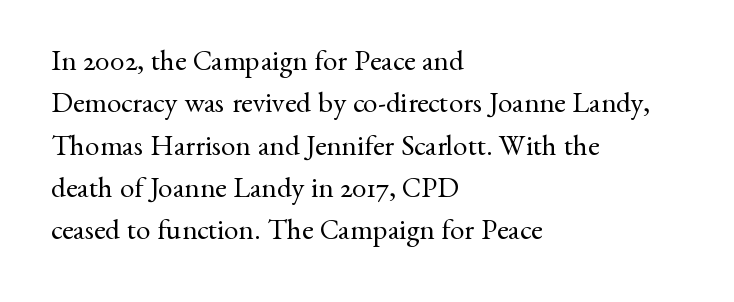
This sample uses a serif face. Notice how the passage keeps a crisp vertical edge on the left only. Style check: upright. The face used here is proportionally spaced, like ordinary book or web type.
